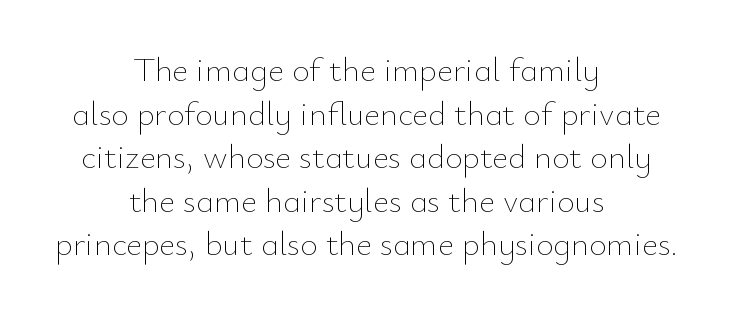
The image shows 34 px thin type, upright; set centered, normal line spacing (1.28x), normal letter spacing, not underlined; low stroke contrast and a small x-height.
